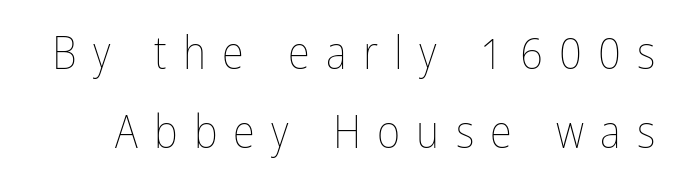
The image shows 45 px thin, condensed type, upright; set line spacing 1.76x, unusually wide letter spacing (+0.36 em), not underlined; low stroke contrast and a medium x-height.
